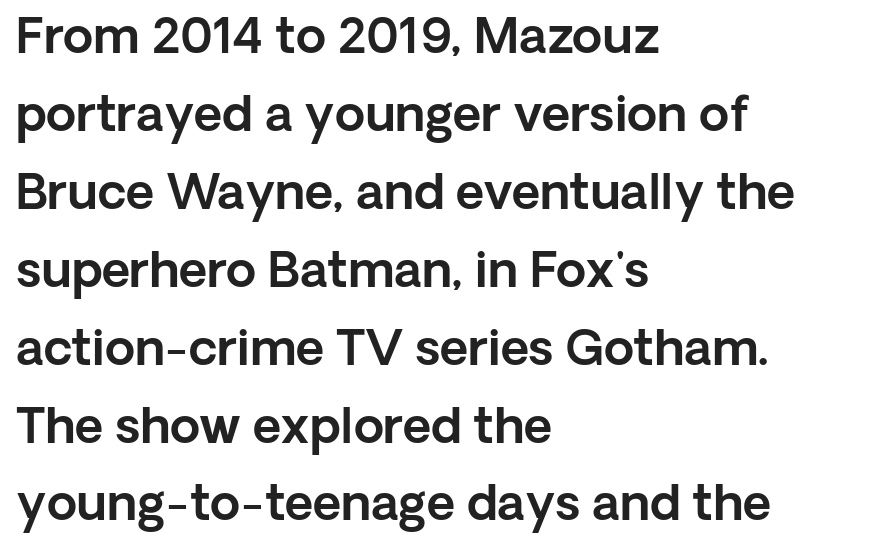
Inter-character spacing is left at the font's built-in metrics. Ascenders rise straight up at ninety degrees. Is this a fixed-width face? No — the glyphs have proportional, varying widths. The words here are not underlined. The paragraph has a hard left edge and a soft right edge. Whoever set this chose a conventional vertical rhythm.
